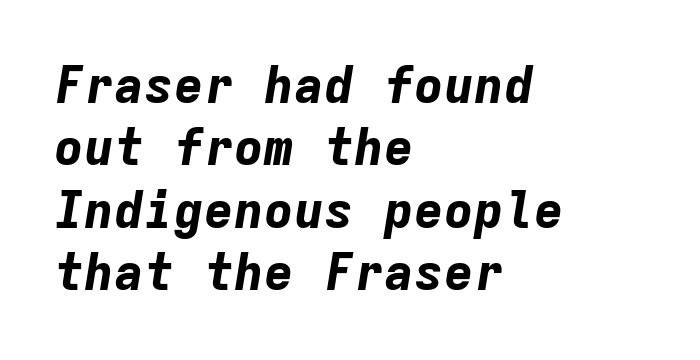
The image shows 50 px bold type, italic (leaning right), monospaced; set left-aligned, normal line spacing (1.25x), normal letter spacing, not underlined; low stroke contrast and a medium x-height.
